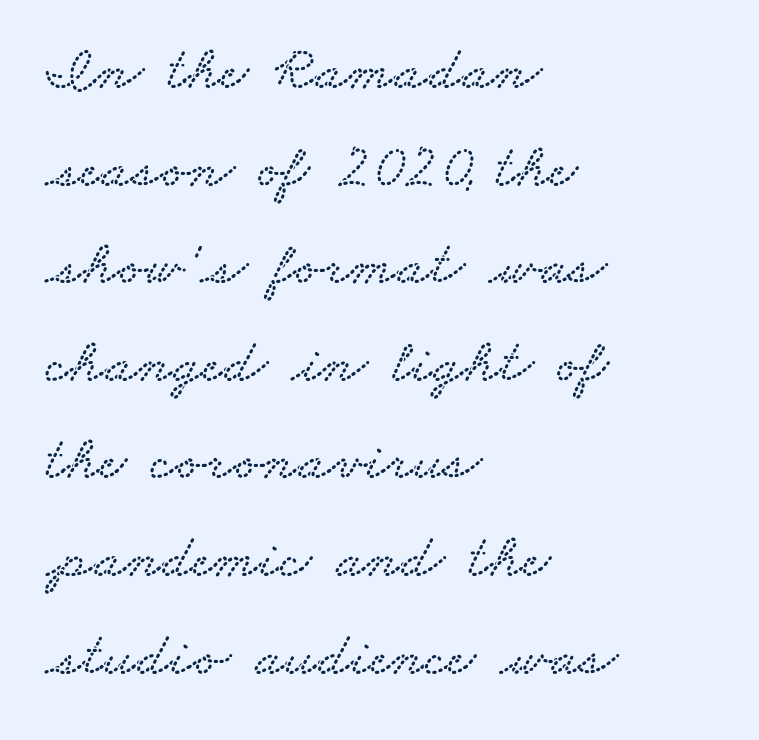
Q: Is the typeface a serif or a sans-serif typeface? A: Serif.
Q: Is the text underlined? A: No.
Q: How is the paragraph aligned? A: Left-aligned.
Q: Is the spacing between letters normal or unusually wide? A: Normal.
Q: Is the spacing between lines tight, normal or loose? A: Normal.
Q: Width (condensed, normal, or wide)? A: Wide.
Q: Stroke contrast? A: Low.
Q: x-height? A: Small.
Q: Monospaced? A: No.
